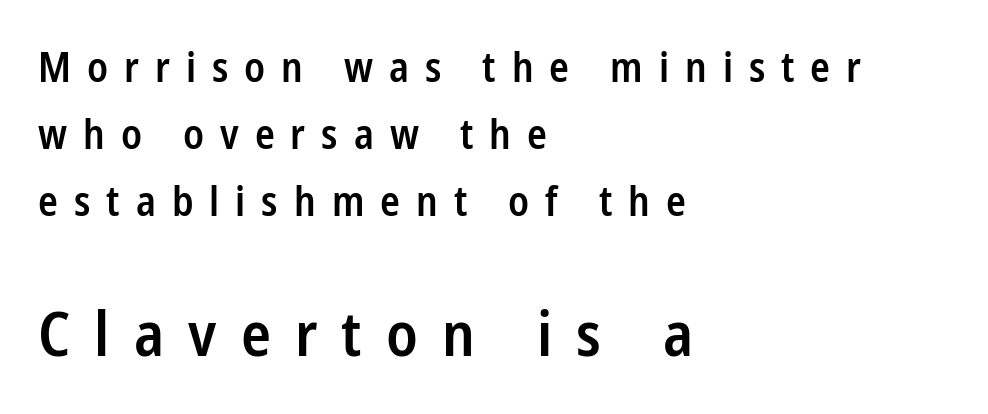
The image shows 62 px semibold, condensed sans-serif type, upright; set left-aligned, normal line spacing (1.64x), unusually wide letter spacing (+0.39 em), not underlined; the second (bottom) block is 1.51x larger; low stroke contrast and a medium x-height.
